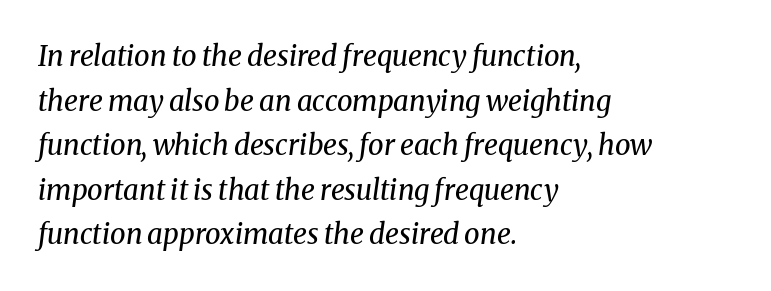
Q: Is the text bold? A: No.
Q: Is the text italic (slanted)? A: Yes, it leans right by about 8 degrees.
Q: Is the typeface a serif or a sans-serif typeface? A: Serif.
Q: Is the text underlined? A: No.
Q: How is the paragraph aligned? A: Left-aligned.
Q: Is the spacing between letters normal or unusually wide? A: Normal.
Q: Is the spacing between lines tight, normal or loose? A: Normal.
Q: Width (condensed, normal, or wide)? A: Normal.
Q: Stroke contrast? A: Medium.
Q: x-height? A: Medium.
Q: Monospaced? A: No.
